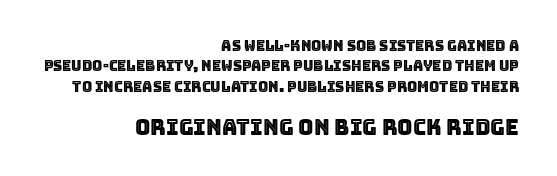
Caption: standard tracking, unaltered. Every stem runs plumb, perpendicular to the baseline. In CSS terms this would be text-align: right. Is the lower block the larger one? Yes — the lower block carries the bigger type. The gap between lines stays unmarked.
